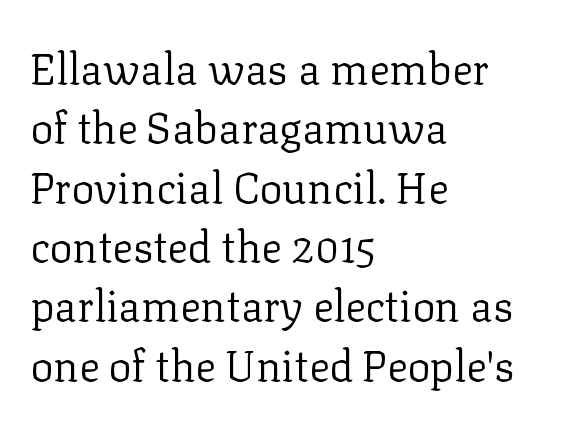
The image shows 43 px regular-weight serif type, upright; set left-aligned, normal line spacing (1.38x), normal letter spacing, not underlined; low stroke contrast and a medium x-height.
